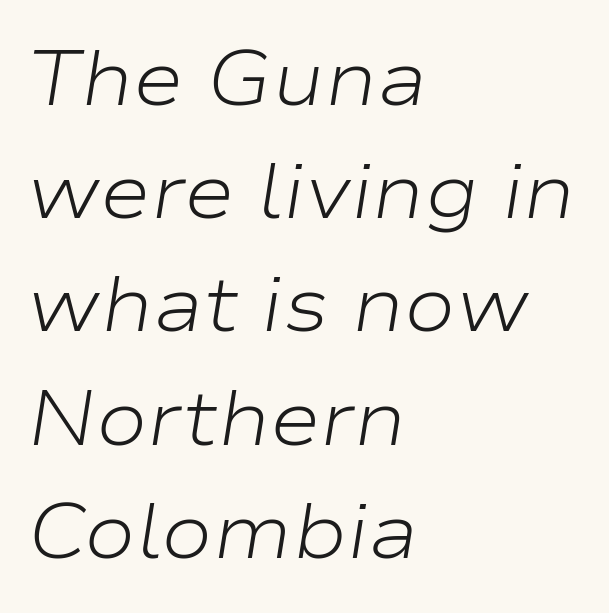
{"italic": "yes", "lean": "right", "slant_degrees": 9, "bold": "no", "weight": "light", "width": "wide", "stroke_contrast": "low", "x_height": "medium", "monospaced": "no", "underline": "no", "align": "left", "line_spacing": "normal", "line_spacing_ratio": 1.47, "letter_spacing": "normal", "letter_spacing_em": 0.0, "glyph_px": 77}
